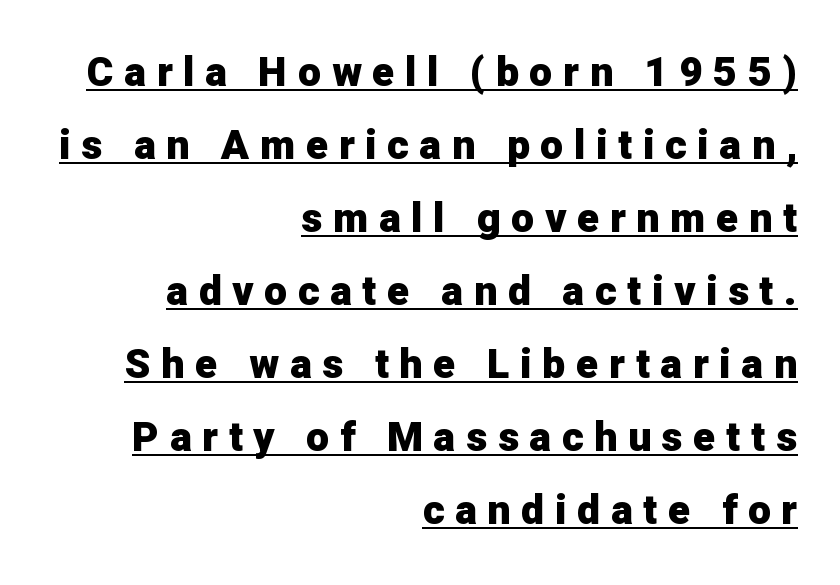
The image shows 41 px heavy sans-serif type, upright; set right-aligned, line spacing 1.78x, unusually wide letter spacing (+0.26 em), underlined; low stroke contrast and a medium x-height.
